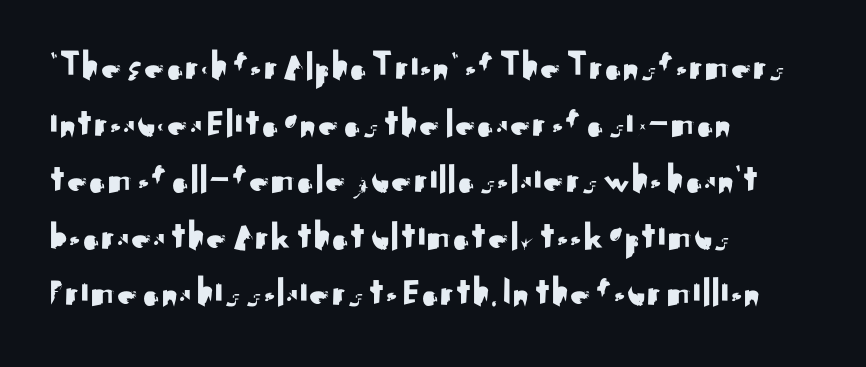
No italicization has been applied; the sample stays upright. Do the characters align in a grid? No, the font is proportional. Alignment: flush left. Are there feet on the stems? There aren't — it's a sans. The letters sit at their default tracking, neither squeezed nor spread. Plain, unruled lines of type.
